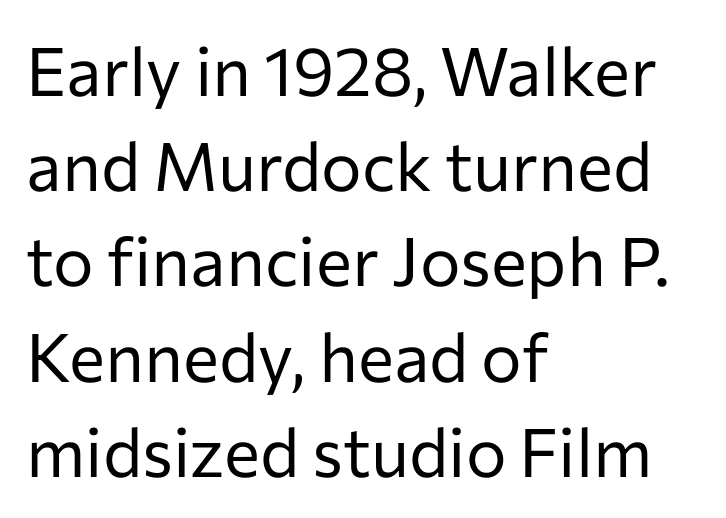
The image shows 68 px regular-weight sans-serif type, upright; set left-aligned, normal line spacing (1.4x), normal letter spacing, not underlined; low stroke contrast and a medium x-height.
